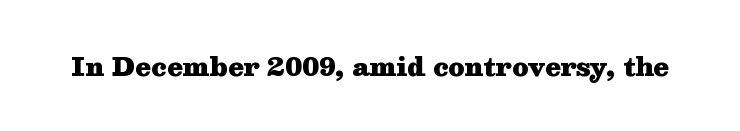
The image shows 25 px bold type, upright; set normal letter spacing, not underlined.
